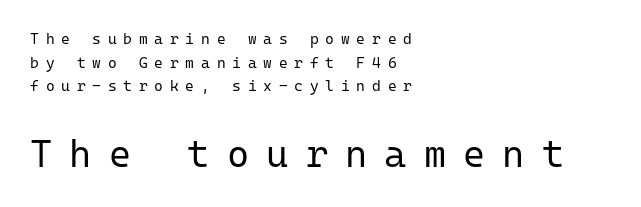
{"serif": "no", "italic": "no", "bold": "no", "weight": "regular", "width": "normal", "stroke_contrast": "low", "x_height": "medium", "monospaced": "yes", "underline": "no", "align": "left", "line_spacing": "normal", "line_spacing_ratio": 1.58, "letter_spacing": "wide", "letter_spacing_em": 0.45, "larger_block": "second", "size_ratio": 2.53, "glyph_px": 38}
